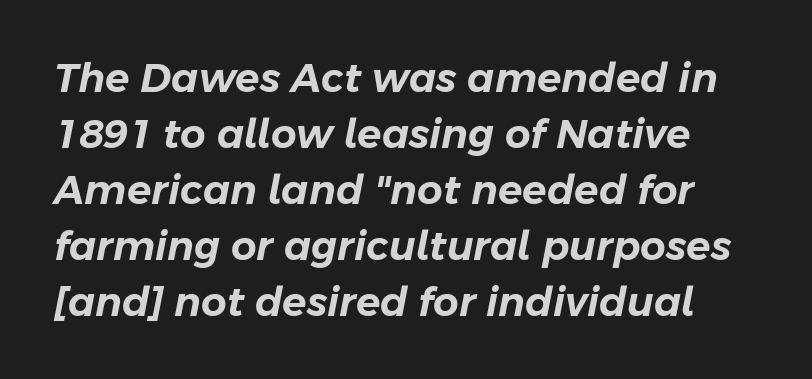
Plain, unruled lines of type. In terms of letterspacing, this is plain default setting. Character widths vary here, with narrow letters taking less room than wide ones. Slanted lettering throughout. In terms of leading, this rendering sits right in the middle.
